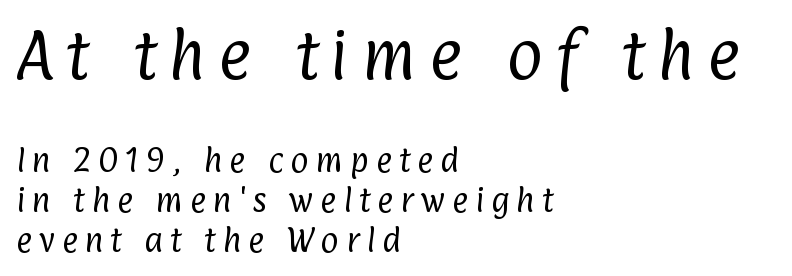
{"serif": "no", "bold": "no", "weight": "regular", "width": "condensed", "stroke_contrast": "low", "x_height": "medium", "monospaced": "no", "underline": "no", "align": "left", "line_spacing": "normal", "line_spacing_ratio": 1.43, "letter_spacing": "wide", "letter_spacing_em": 0.24, "larger_block": "first", "size_ratio": 1.96, "glyph_px": 55}
